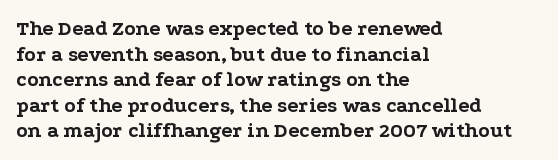
Is there any slant? The stems are plumb. The zone under the glyphs is completely vacant. Caption: bold face, heavy strokes. Each word holds together tightly as a unit, with standard inter-letter gaps. Does the copy run flush right? No — it runs flush left.
